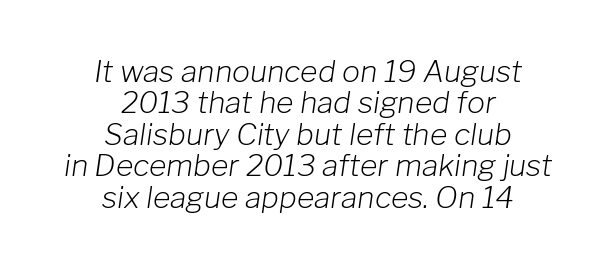
Nobody touched the tracking dial on this one. Emphasis-style slanted type is in use. A centered setting, common on invitations and titles, is used for this passage. Is the type heavy? It reads as light-to-regular instead. The letters advance in unequal steps, a hallmark of proportional type. Very little white space separates one row of letters from the next.
